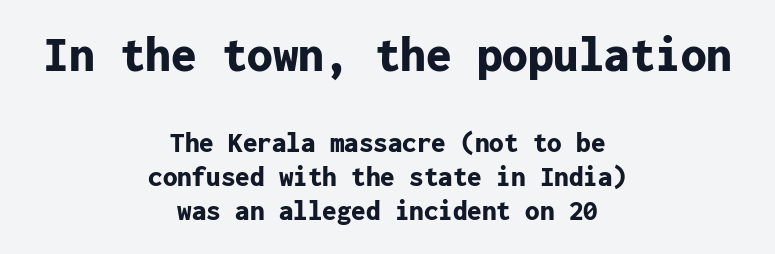
The image shows 51 px bold sans-serif type, upright, monospaced; set centered, line spacing 1.17x, normal letter spacing, not underlined; the first (top) block is 1.76x larger; low stroke contrast and a medium x-height.
